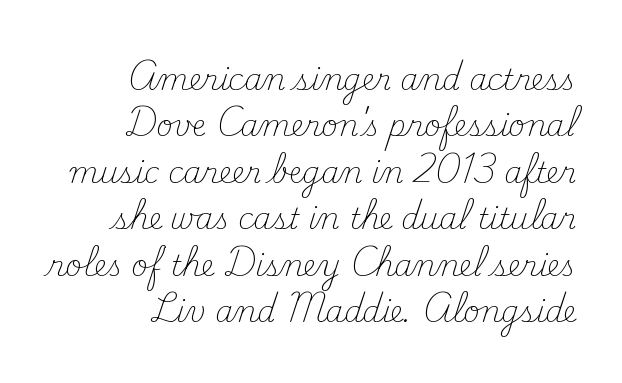
Q: Is the text bold? A: No.
Q: Is the text italic (slanted)? A: Yes.
Q: Is the typeface a serif or a sans-serif typeface? A: Serif.
Q: Is the text underlined? A: No.
Q: How is the paragraph aligned? A: Right-aligned.
Q: Is the spacing between letters normal or unusually wide? A: Normal.
Q: Is the spacing between lines tight, normal or loose? A: Normal.
Q: Width (condensed, normal, or wide)? A: Normal.
Q: Stroke contrast? A: Medium.
Q: x-height? A: Small.
Q: Monospaced? A: No.
